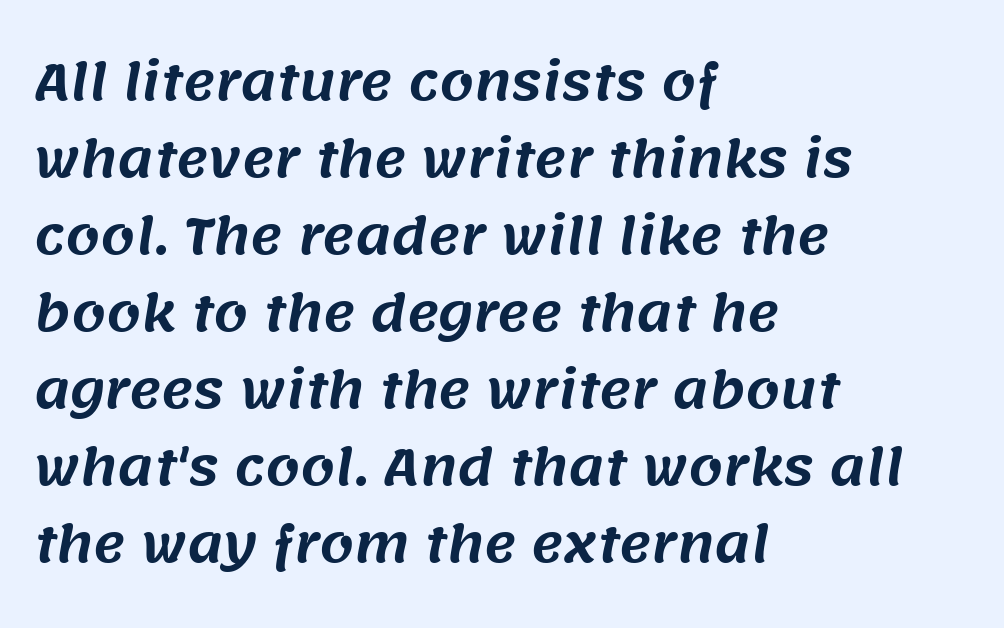
Q: Is the typeface a serif or a sans-serif typeface? A: Sans-serif.
Q: Is the text underlined? A: No.
Q: How is the paragraph aligned? A: Left-aligned.
Q: Is the spacing between letters normal or unusually wide? A: Normal.
Q: Is the spacing between lines tight, normal or loose? A: Normal.
Q: Width (condensed, normal, or wide)? A: Normal.
Q: Stroke contrast? A: Medium.
Q: x-height? A: Large.
Q: Monospaced? A: No.
